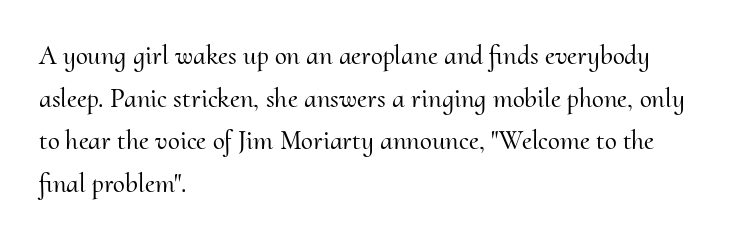
Q: Is the text italic (slanted)? A: No, it is upright.
Q: Is the text underlined? A: No.
Q: How is the paragraph aligned? A: Left-aligned.
Q: Is the spacing between letters normal or unusually wide? A: Normal.
Q: Is the spacing between lines tight, normal or loose? A: Normal.
